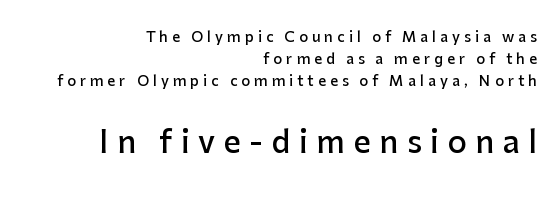
Q: Is the text bold? A: Semi-bold.
Q: Is the text italic (slanted)? A: No, it is upright.
Q: Is the typeface a serif or a sans-serif typeface? A: Sans-serif.
Q: Is the text underlined? A: No.
Q: How is the paragraph aligned? A: Right-aligned.
Q: Is the spacing between letters normal or unusually wide? A: Unusually wide.
Q: Is the spacing between lines tight, normal or loose? A: Normal.
Q: Which block of text is set in a larger size, the first (top) or the second (bottom)? A: The second (bottom) one.
Q: Width (condensed, normal, or wide)? A: Normal.
Q: Stroke contrast? A: Low.
Q: x-height? A: Medium.
Q: Monospaced? A: No.
